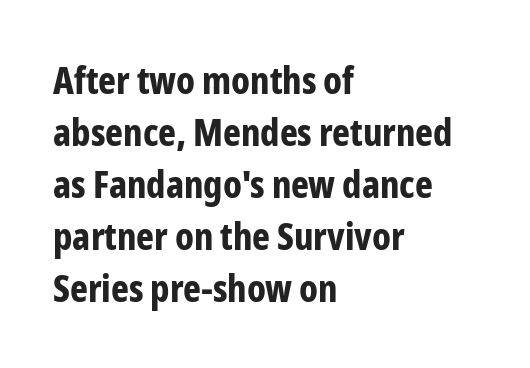
Serifs: no, the terminals of the letterforms are clean. Does the copy run flush right? No — it runs flush left. Rendered with straight, roman letterforms. Proportional: the letters do not fall into vertical columns.
